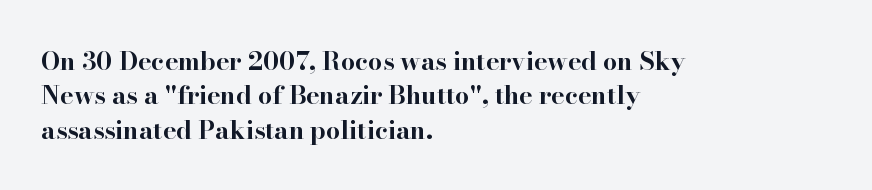
{"italic": "no", "bold": "yes", "underline": "no", "align": "left", "line_spacing": "normal", "line_spacing_ratio": 1.38, "letter_spacing": "normal", "letter_spacing_em": 0.0, "glyph_px": 25}
